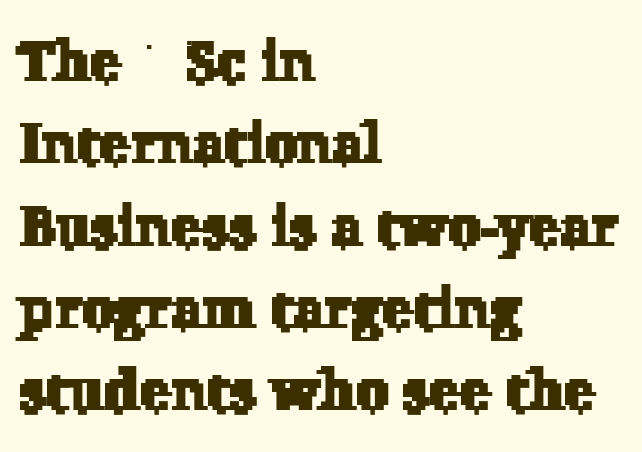
The image shows 58 px serif type; set left-aligned, normal line spacing (1.42x), normal letter spacing, not underlined; low stroke contrast and a medium x-height.
